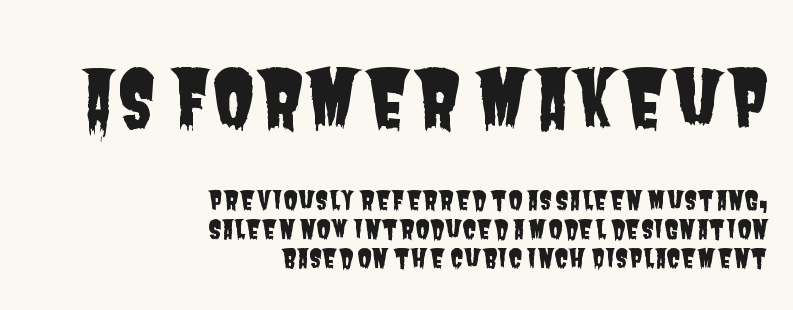
Serif or sans? Sans — the stroke terminals are bare. Honestly, the rows look squashed on top of each other. Typeset ragged left — the right edge is the straight one. Tracking here is standard; glyphs follow each other at the usual distance.
